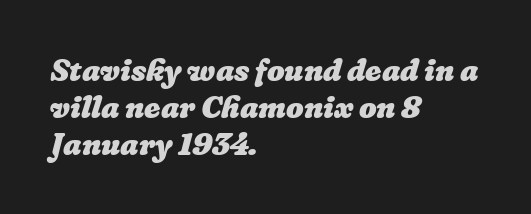
The passage shown is typed in a proportional face where columns would drift. Compared with a centered layout, this one pins lines to the left instead. Summary of weight: heavy, a full bold. This rendering features lettering with no underline. Here the glyphs are tracked normally, forming tight word shapes.
